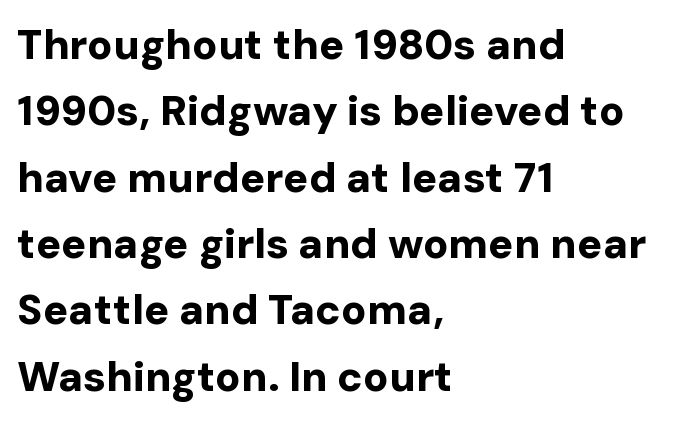
The letters stand upright; this is a roman face. Summary of weight: heavy, a full bold. The tracking reads as untouched default to a designer's eye. Every row of glyphs begins at an identical x-position on the left.
